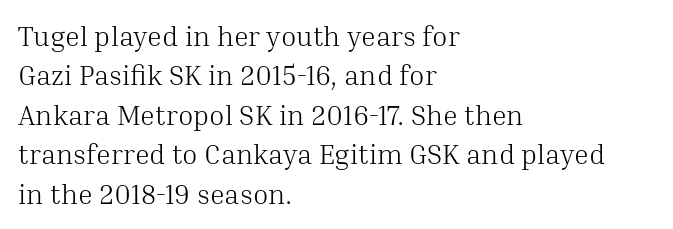
Notice how descenders clear the ascenders below comfortably — that's standard leading. Character widths vary here, with narrow letters taking less room than wide ones. The foot of each line stays bare and open. These lines are set flush left with a ragged right edge. This rendering employs a face with finishing strokes, i.e., a serif. If you drew a line through each stem, it would be perfectly vertical.
